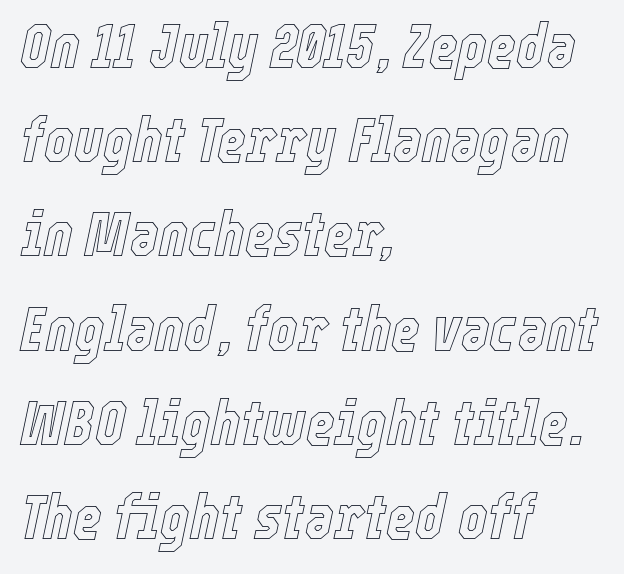
{"italic": "yes", "lean": "right", "slant_degrees": 12, "width": "condensed", "x_height": "medium", "monospaced": "no", "underline": "no", "align": "left", "line_spacing": "normal", "line_spacing_ratio": 1.52, "letter_spacing": "normal", "letter_spacing_em": 0.0, "glyph_px": 62}
